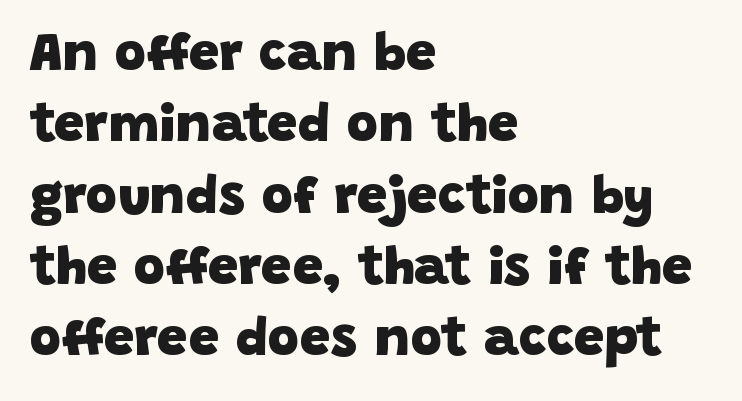
Q: Is the text bold? A: Yes.
Q: Is the typeface a serif or a sans-serif typeface? A: Sans-serif.
Q: Is the text underlined? A: No.
Q: How is the paragraph aligned? A: Left-aligned.
Q: Is the spacing between letters normal or unusually wide? A: Normal.
Q: Is the spacing between lines tight, normal or loose? A: Normal.
Q: Width (condensed, normal, or wide)? A: Normal.
Q: Stroke contrast? A: Low.
Q: x-height? A: Large.
Q: Monospaced? A: No.
